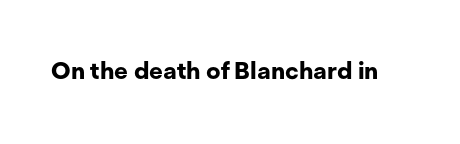
What stands out about the letter spacing? Nothing — it is the standard amount. Upright lettering throughout. Bold? Absolutely — the strokes are thick and heavy. The glyphs are unaccompanied by any horizontal stroke below them.
